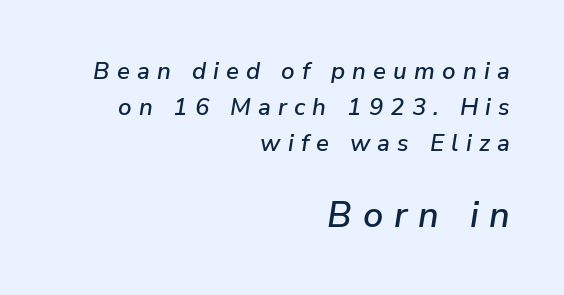
Glyph-to-glyph distance is far greater than everyday printed text. Descenders hang freely into open space. Posture: slanted. Line ends are locked; line starts wander. These lines are rendered in a variable-pitch font.
